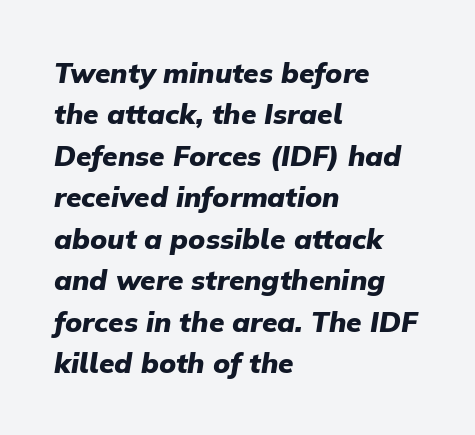
Weight: bold. A bare baseline throughout the passage. Each word holds together tightly as a unit, with standard inter-letter gaps. Every character sits at an angle, as italics do.
